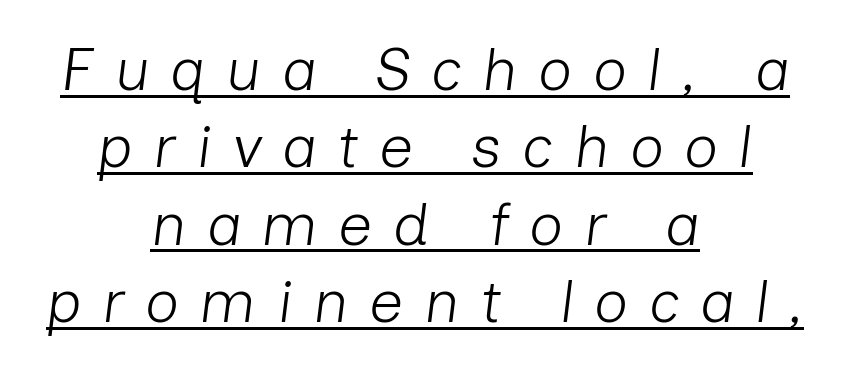
Tracking here is generous; glyphs stand well apart from one another. An italicized treatment has been applied to the whole sample. You could not count columns in this text — the font is proportionally spaced. The vertical gap from one line to the next is medium. Does the copy run flush right? No — it is centered line by line. The passage shown is underscored from start to finish.
